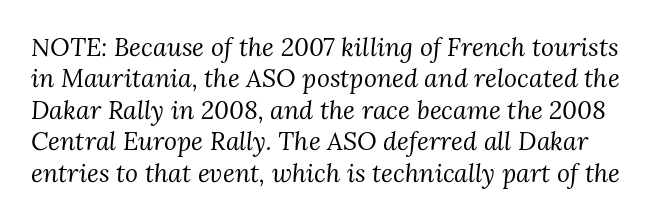
The image shows 25 px text type, italic (leaning right); set normal line spacing (1.26x), normal letter spacing, not underlined.
